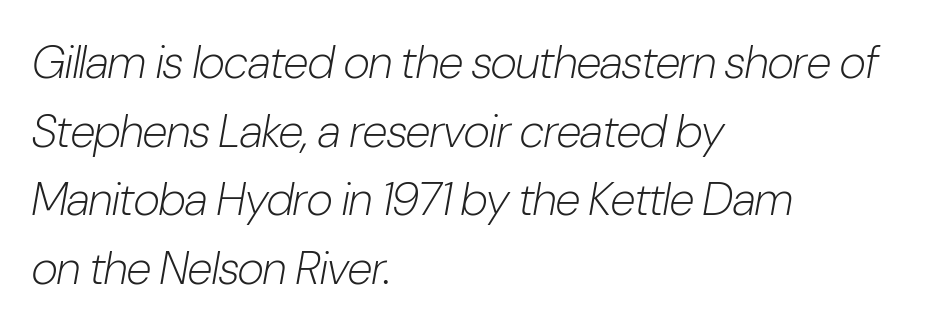
The image shows 46 px light, condensed type, italic (leaning right); set left-aligned, normal line spacing (1.49x), normal letter spacing, not underlined; low stroke contrast and a medium x-height.
